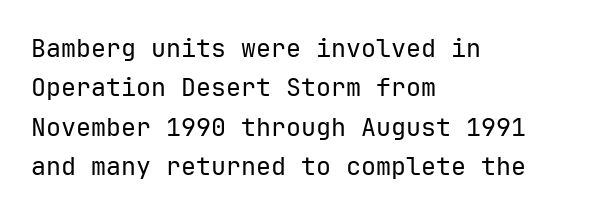
This block has exactly the height ordinary leading produces. Heft: none added — not bold. The face used here is rendered with its standard letterfit. Horizontally, the lines are justified to the leading edge only.
